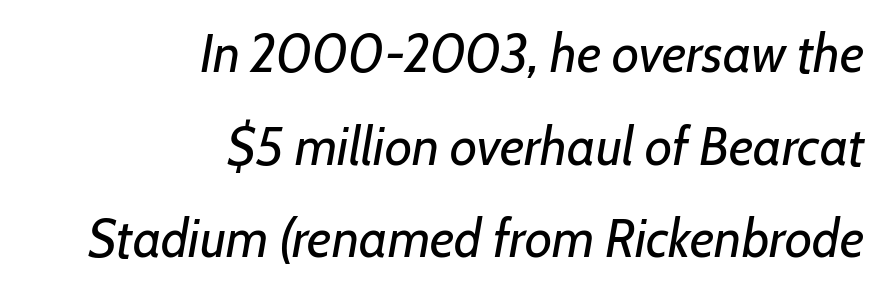
Q: Is the text bold? A: No.
Q: Is the text italic (slanted)? A: Yes, it leans right by about 7 degrees.
Q: Is the text underlined? A: No.
Q: How is the paragraph aligned? A: Right-aligned.
Q: Is the spacing between letters normal or unusually wide? A: Normal.
Q: Width (condensed, normal, or wide)? A: Normal.
Q: Stroke contrast? A: Low.
Q: x-height? A: Medium.
Q: Monospaced? A: No.
